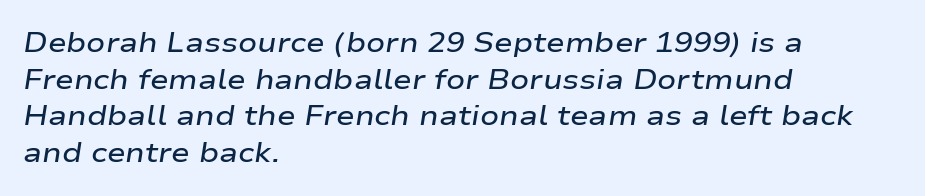
The image shows 28 px semibold, wide type, italic (leaning right); set left-aligned, normal line spacing (1.31x), normal letter spacing, not underlined; low stroke contrast and a medium x-height.
